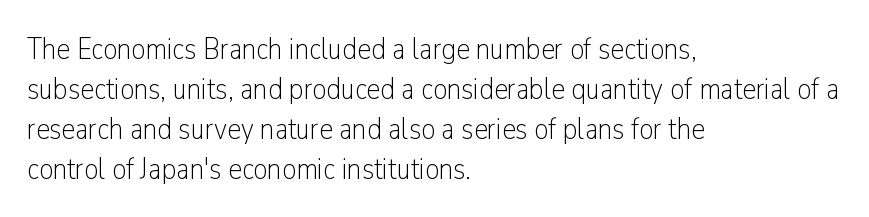
The image shows 31 px light, condensed sans-serif type, upright; set left-aligned, normal line spacing (1.29x), normal letter spacing, not underlined; low stroke contrast and a medium x-height.
